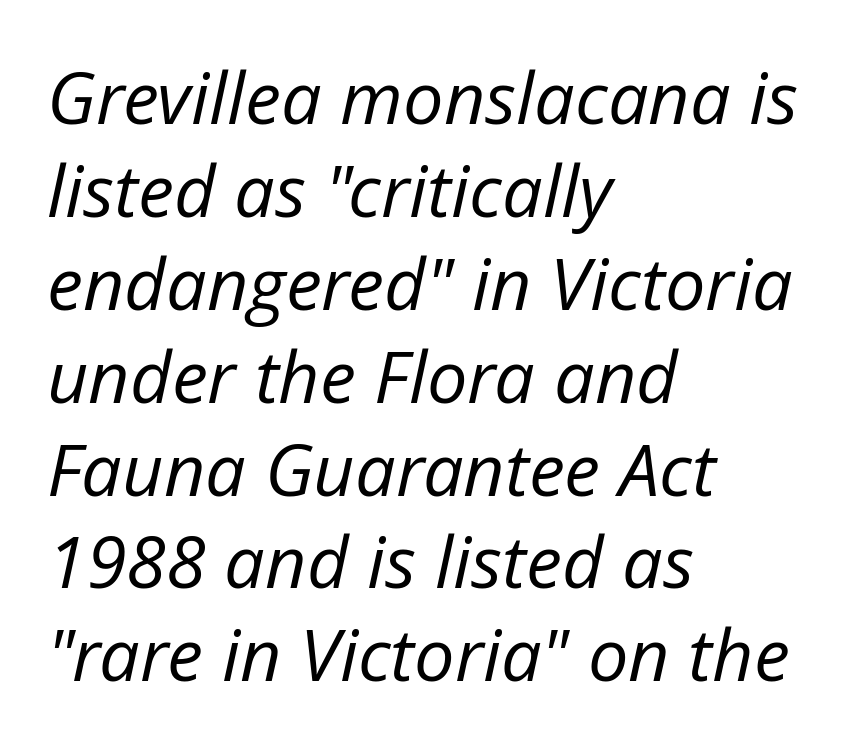
The image shows 72 px regular-weight type, italic (leaning right); set left-aligned, normal line spacing (1.29x), normal letter spacing, not underlined; low stroke contrast and a medium x-height.
